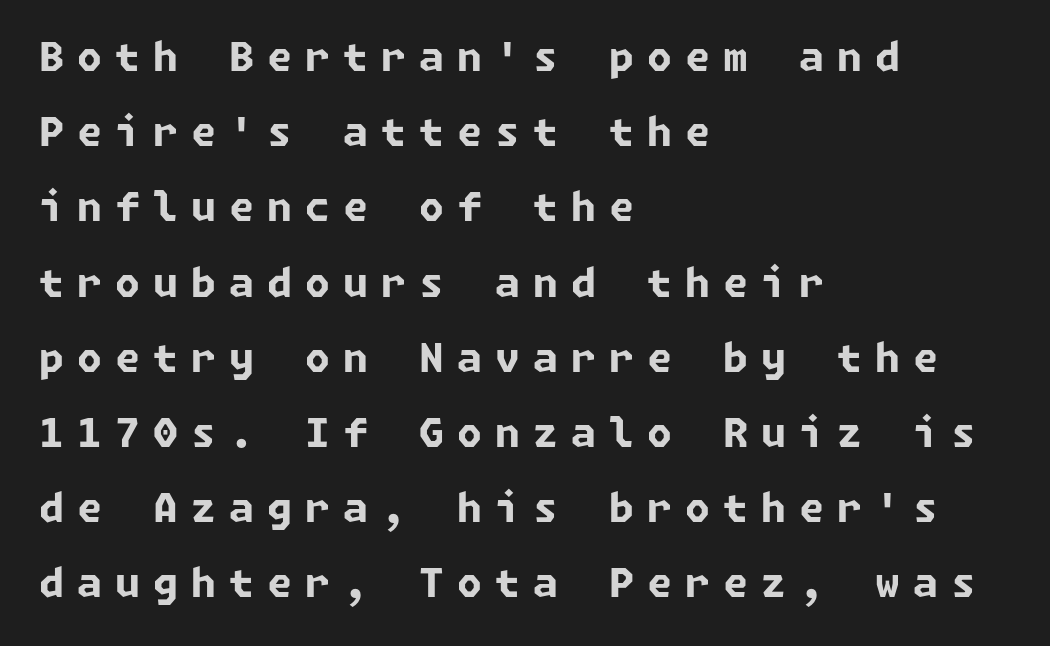
{"serif": "no", "bold": "yes", "weight": "bold", "width": "normal", "stroke_contrast": "low", "x_height": "medium", "underline": "no", "align": "left", "line_spacing_ratio": 1.88, "letter_spacing": "wide", "letter_spacing_em": 0.33, "glyph_px": 40}
